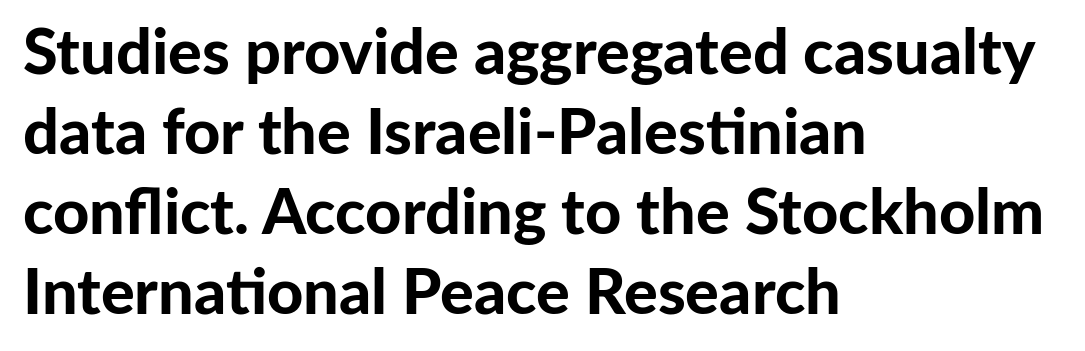
Q: Is the text bold? A: Yes.
Q: Is the text italic (slanted)? A: No, it is upright.
Q: Is the typeface a serif or a sans-serif typeface? A: Sans-serif.
Q: Is the text underlined? A: No.
Q: How is the paragraph aligned? A: Left-aligned.
Q: Is the spacing between letters normal or unusually wide? A: Normal.
Q: Is the spacing between lines tight, normal or loose? A: Normal.
Q: Width (condensed, normal, or wide)? A: Normal.
Q: Stroke contrast? A: Low.
Q: x-height? A: Medium.
Q: Monospaced? A: No.
